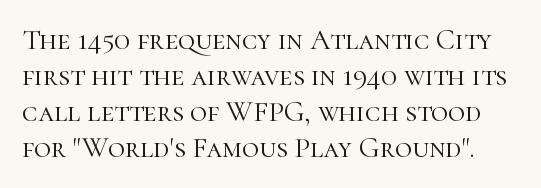
Q: Is the text bold? A: No.
Q: Is the text italic (slanted)? A: No, it is upright.
Q: Is the typeface a serif or a sans-serif typeface? A: Serif.
Q: Is the text underlined? A: No.
Q: Is the spacing between letters normal or unusually wide? A: Normal.
Q: Width (condensed, normal, or wide)? A: Normal.
Q: Stroke contrast? A: High.
Q: x-height? A: Medium.
Q: Monospaced? A: No.
